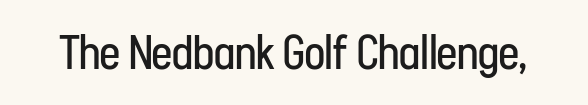
Q: Is the text bold? A: No.
Q: Is the text italic (slanted)? A: No, it is upright.
Q: Is the typeface a serif or a sans-serif typeface? A: Sans-serif.
Q: Is the text underlined? A: No.
Q: Is the spacing between letters normal or unusually wide? A: Normal.
Q: Width (condensed, normal, or wide)? A: Condensed.
Q: Stroke contrast? A: Low.
Q: x-height? A: Medium.
Q: Monospaced? A: No.
